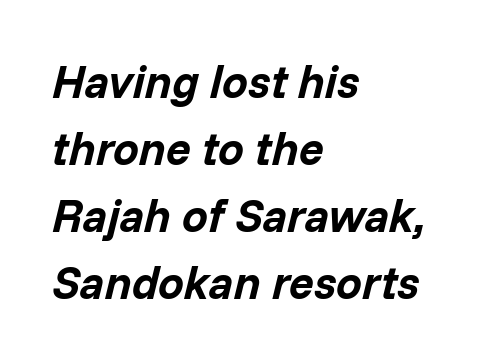
Q: Is the text bold? A: Yes.
Q: Is the text italic (slanted)? A: Yes, it leans right by about 14 degrees.
Q: Is the text underlined? A: No.
Q: How is the paragraph aligned? A: Left-aligned.
Q: Is the spacing between letters normal or unusually wide? A: Normal.
Q: Is the spacing between lines tight, normal or loose? A: Normal.
Q: Width (condensed, normal, or wide)? A: Normal.
Q: Stroke contrast? A: Low.
Q: x-height? A: Medium.
Q: Monospaced? A: No.
